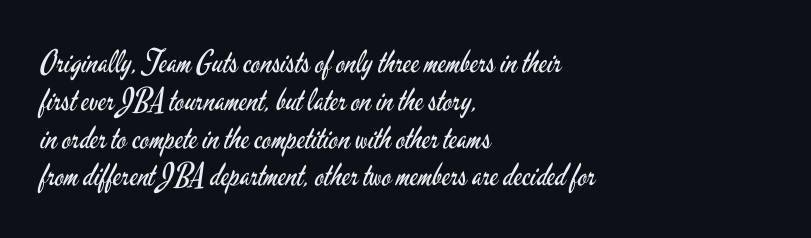
The passage shown is typed in a proportional face where columns would drift. These glyphs show unthickened strokes, regular width or finer. The baseline area is clear. The horizontal fit of the characters is conventional and even. The typeface chosen for these lines omits serifs.
